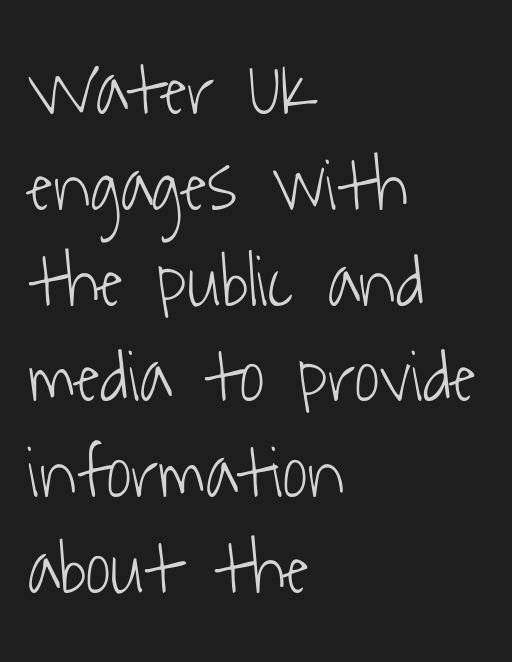
{"serif": "no", "bold": "no", "weight": "light", "width": "condensed", "stroke_contrast": "low", "x_height": "medium", "monospaced": "no", "underline": "no", "align": "left", "line_spacing": "normal", "line_spacing_ratio": 1.26, "letter_spacing": "normal", "letter_spacing_em": 0.0, "glyph_px": 76}
